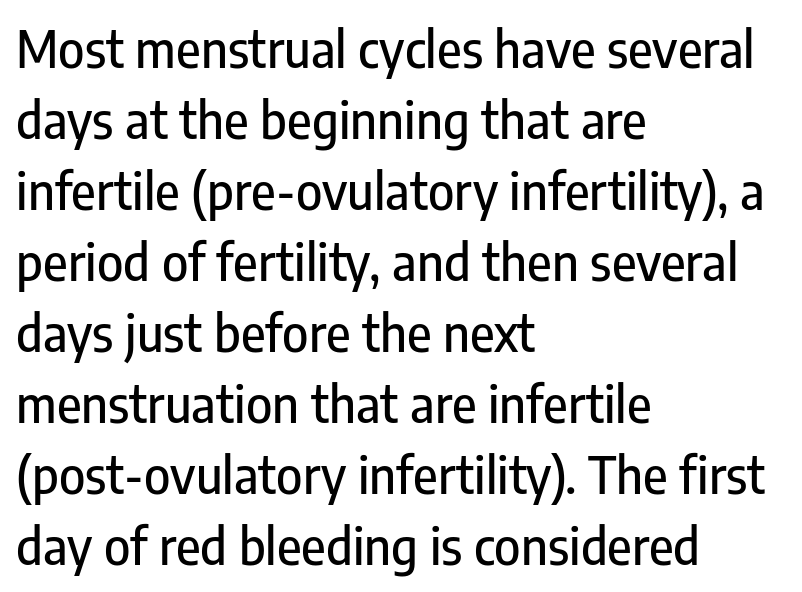
The image shows 50 px condensed sans-serif type, upright; set left-aligned, normal line spacing (1.42x), normal letter spacing, not underlined; low stroke contrast and a medium x-height.
